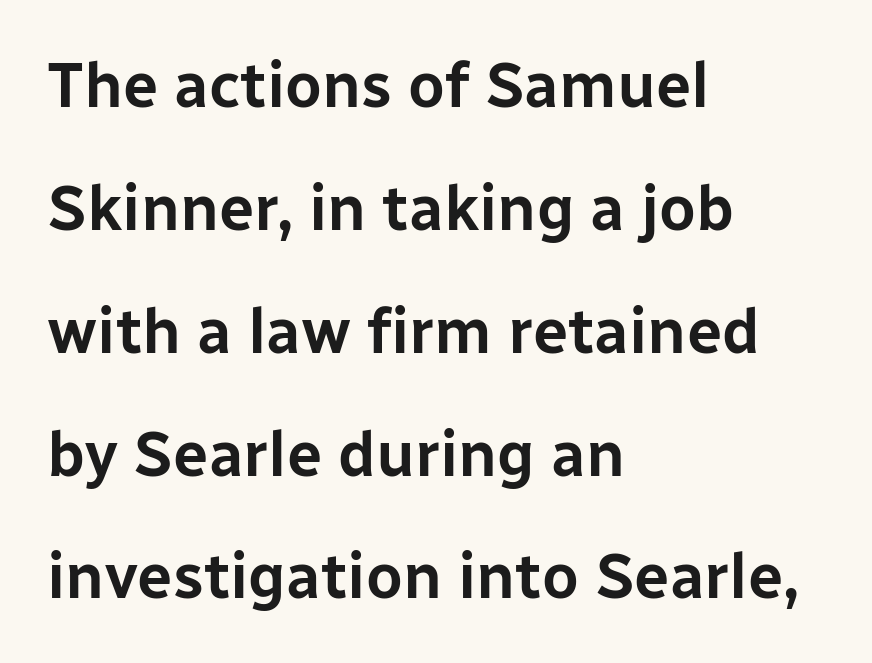
Q: Is the text italic (slanted)? A: No, it is upright.
Q: Is the typeface a serif or a sans-serif typeface? A: Sans-serif.
Q: Is the text underlined? A: No.
Q: How is the paragraph aligned? A: Left-aligned.
Q: Is the spacing between letters normal or unusually wide? A: Normal.
Q: Is the spacing between lines tight, normal or loose? A: Loose.
Q: Width (condensed, normal, or wide)? A: Normal.
Q: Stroke contrast? A: Low.
Q: x-height? A: Medium.
Q: Monospaced? A: No.
